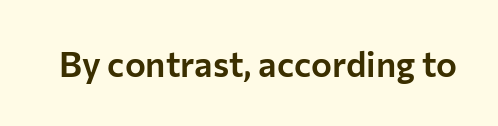
Q: Is the text italic (slanted)? A: No, it is upright.
Q: Is the typeface a serif or a sans-serif typeface? A: Sans-serif.
Q: Is the text underlined? A: No.
Q: Is the spacing between letters normal or unusually wide? A: Normal.
Q: Width (condensed, normal, or wide)? A: Normal.
Q: Stroke contrast? A: Low.
Q: x-height? A: Medium.
Q: Monospaced? A: No.
